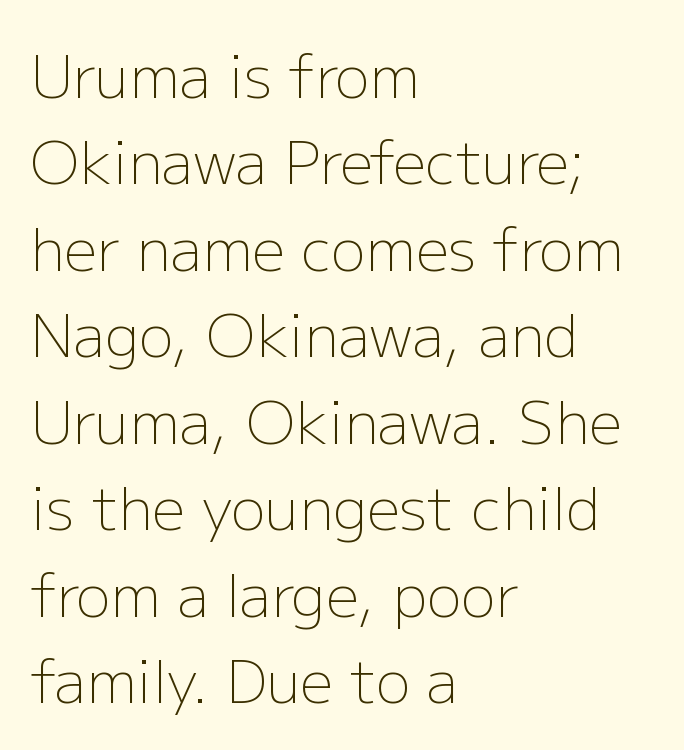
The image shows 58 px light sans-serif type, upright; set left-aligned, normal line spacing (1.49x), normal letter spacing, not underlined; low stroke contrast and a medium x-height.
